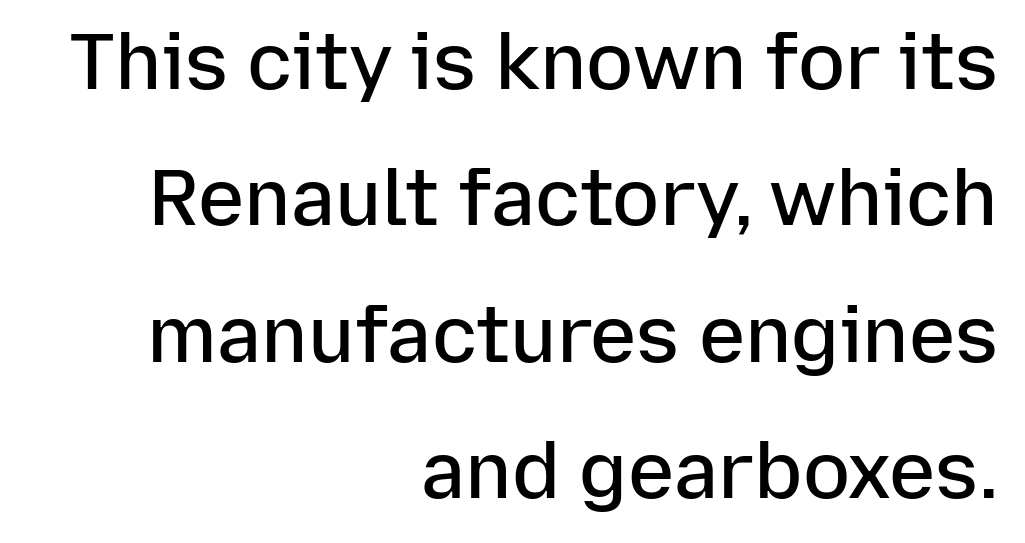
The image shows 78 px semibold sans-serif type, upright; set right-aligned, line spacing 1.75x, normal letter spacing, not underlined; low stroke contrast and a medium x-height.
